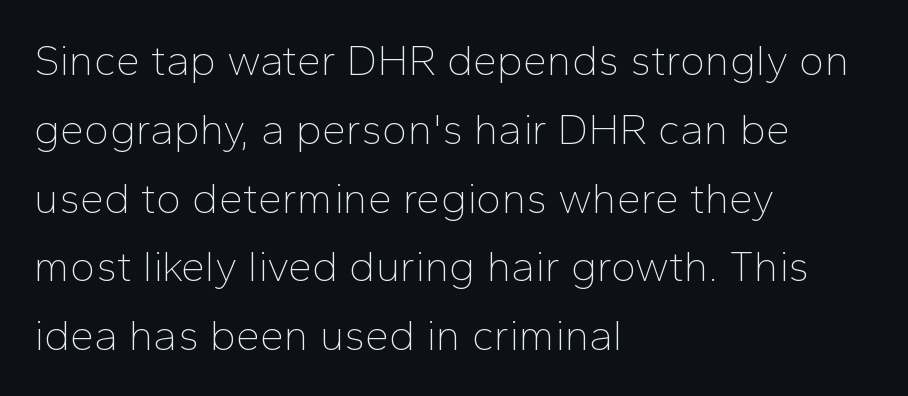
Q: Is the text bold? A: No.
Q: Is the text italic (slanted)? A: No, it is upright.
Q: Is the typeface a serif or a sans-serif typeface? A: Sans-serif.
Q: Is the text underlined? A: No.
Q: How is the paragraph aligned? A: Left-aligned.
Q: Is the spacing between letters normal or unusually wide? A: Normal.
Q: Is the spacing between lines tight, normal or loose? A: Normal.
Q: Width (condensed, normal, or wide)? A: Normal.
Q: Stroke contrast? A: Low.
Q: x-height? A: Medium.
Q: Monospaced? A: No.
